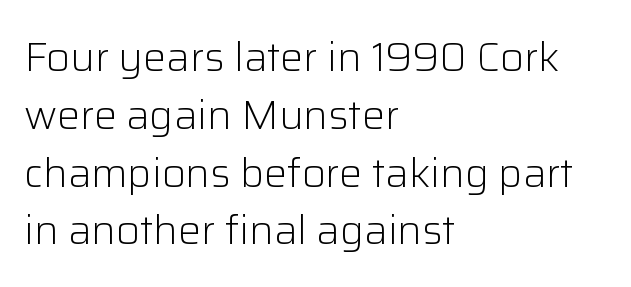
The image shows 41 px light sans-serif type, upright; set left-aligned, normal line spacing (1.41x), normal letter spacing, not underlined; low stroke contrast and a medium x-height.
